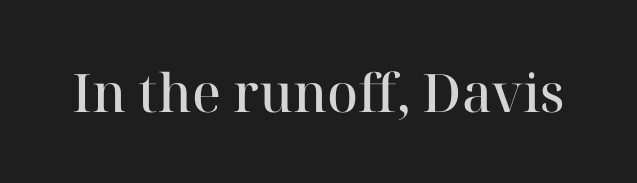
{"serif": "yes", "italic": "no", "bold": "semi", "weight": "semibold", "width": "normal", "stroke_contrast": "high", "x_height": "medium", "monospaced": "no", "underline": "no", "letter_spacing": "normal", "letter_spacing_em": 0.0, "glyph_px": 53}
